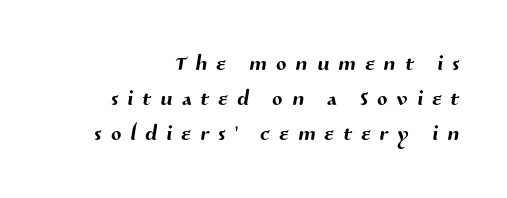
If you drew a ruler down the right edge, every line would touch it. The face used here is proportionally spaced, like ordinary book or web type. Grotesque or geometric, the face here clearly has no serifs. Only glyphs here, with clear space below each row. The tracking jumps out immediately: characters are airy and widely separated.
